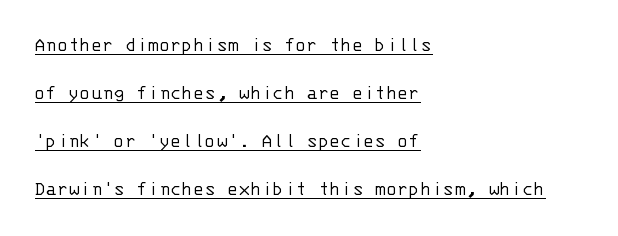
The letterforms sit shoulder to shoulder at normal distance. Notice how the stems are strictly vertical — no italics here. Bold? No — there's no thickening of the strokes. The lines are quadded left. Notice how a bar underscores the lettering throughout. In terms of leading, this rendering errs on the spacious side.
